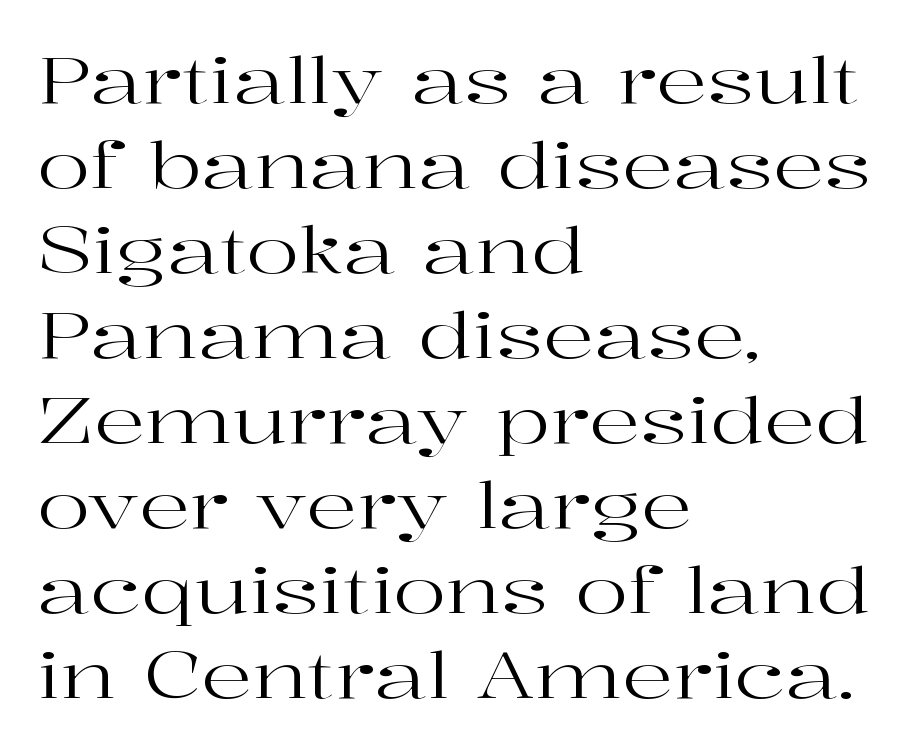
Q: Is the text bold? A: No.
Q: Is the text italic (slanted)? A: No, it is upright.
Q: Is the typeface a serif or a sans-serif typeface? A: Serif.
Q: Is the text underlined? A: No.
Q: How is the paragraph aligned? A: Left-aligned.
Q: Is the spacing between letters normal or unusually wide? A: Normal.
Q: Is the spacing between lines tight, normal or loose? A: Normal.
Q: Width (condensed, normal, or wide)? A: Wide.
Q: Stroke contrast? A: High.
Q: x-height? A: Medium.
Q: Monospaced? A: No.
